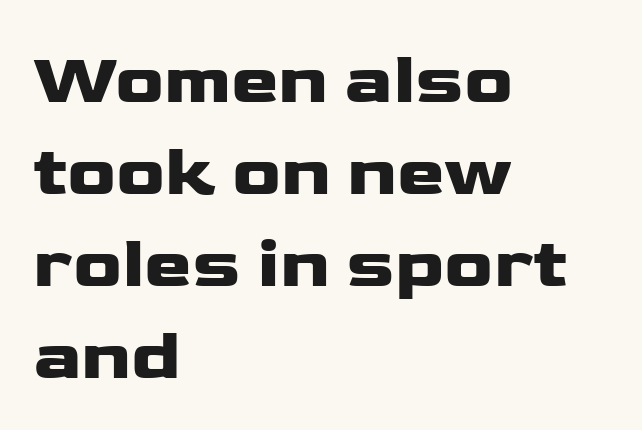
The image shows 72 px wide sans-serif type, upright; set left-aligned, normal line spacing (1.28x), normal letter spacing, not underlined; low stroke contrast and a medium x-height.
